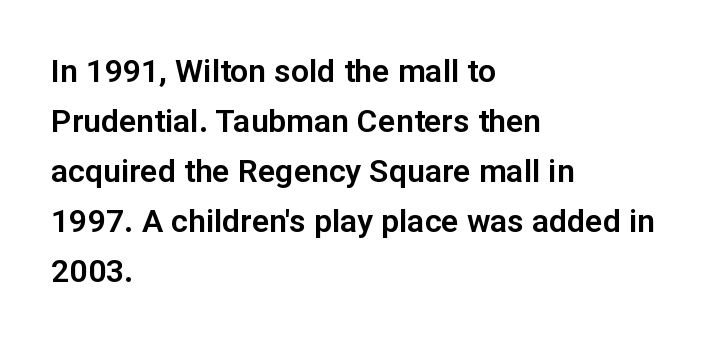
{"serif": "no", "italic": "no", "width": "normal", "stroke_contrast": "low", "x_height": "medium", "monospaced": "no", "underline": "no", "align": "left", "line_spacing": "normal", "line_spacing_ratio": 1.56, "letter_spacing": "normal", "letter_spacing_em": 0.0, "glyph_px": 32}
